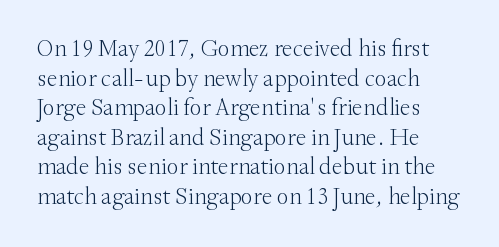
Q: Is the text bold? A: No.
Q: Is the text italic (slanted)? A: No, it is upright.
Q: Is the text underlined? A: No.
Q: Is the spacing between letters normal or unusually wide? A: Normal.
